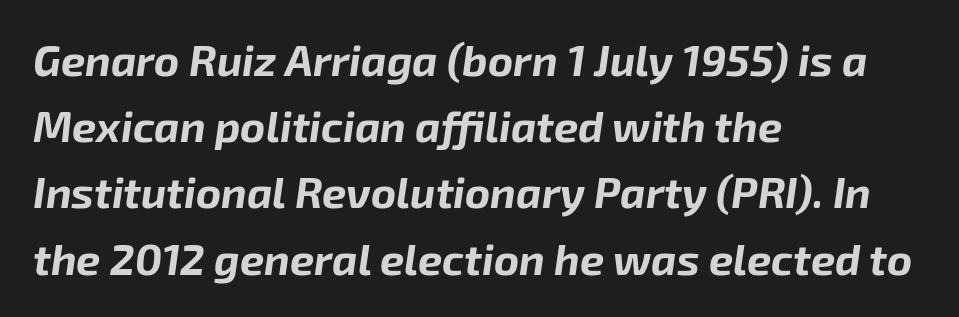
{"italic": "yes", "lean": "right", "slant_degrees": 8, "bold": "yes", "weight": "bold", "width": "normal", "stroke_contrast": "low", "x_height": "medium", "monospaced": "no", "underline": "no", "align": "left", "line_spacing": "normal", "line_spacing_ratio": 1.54, "letter_spacing": "normal", "letter_spacing_em": 0.0, "glyph_px": 43}
